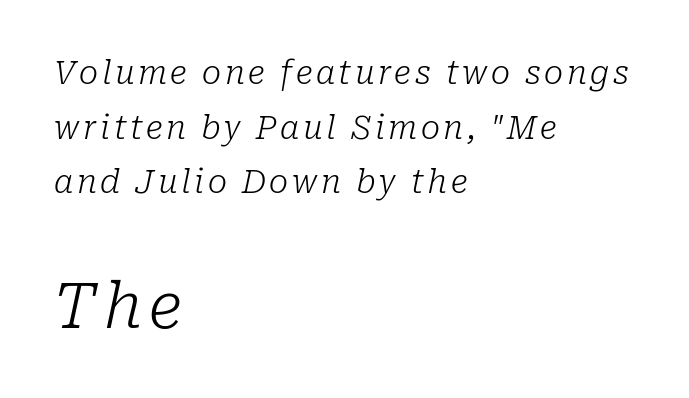
Quick note: underline off. If you drew a ruler down the left edge, every line would touch it. The type family on display is of the serif kind. These glyphs show unthickened strokes, regular width or finer. Italic? Definitely — the glyphs are oblique.
